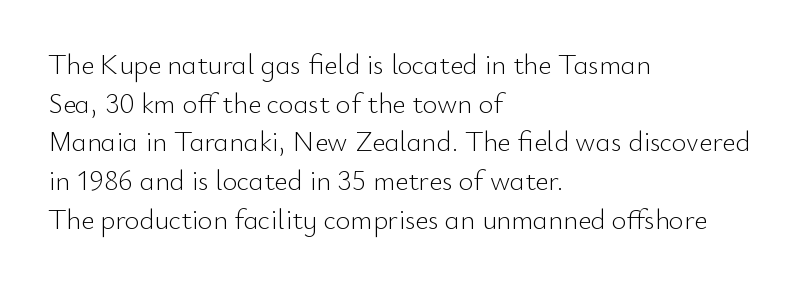
The image shows 28 px light sans-serif type, upright; set left-aligned, normal line spacing (1.38x), normal letter spacing, not underlined; low stroke contrast and a small x-height.
